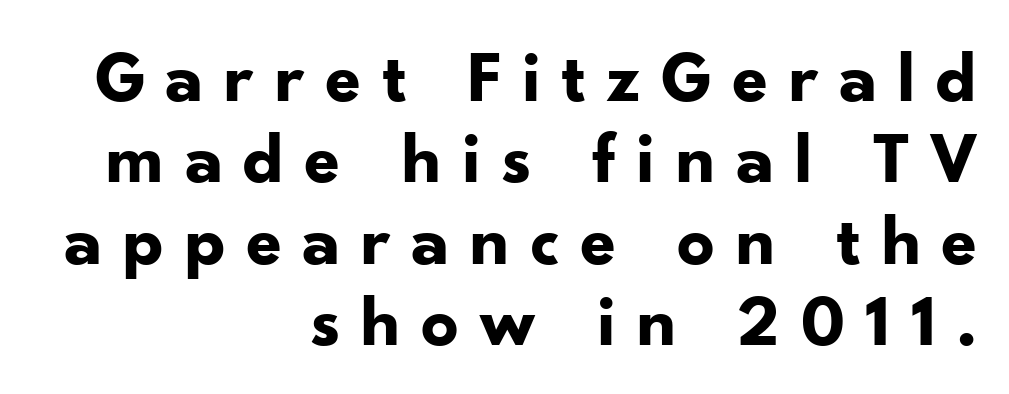
{"serif": "no", "italic": "no", "bold": "yes", "weight": "bold", "width": "normal", "stroke_contrast": "low", "x_height": "small", "monospaced": "no", "underline": "no", "align": "right", "line_spacing": "tight", "line_spacing_ratio": 1.1, "letter_spacing": "wide", "letter_spacing_em": 0.27, "glyph_px": 74}
